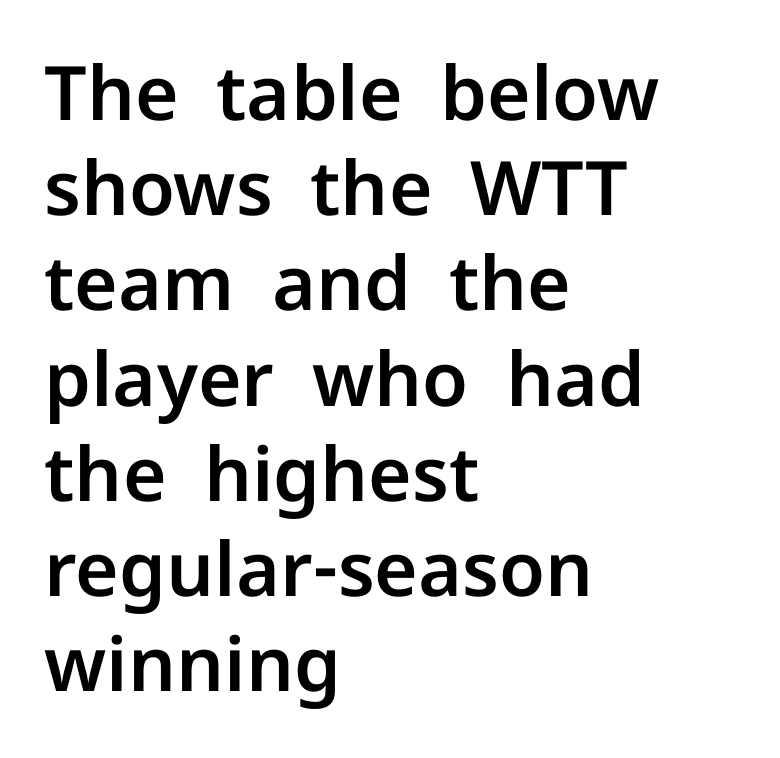
A normal amount of white space separates one row of letters from the next. The face used here is proportionally spaced, like ordinary book or web type. A roman cut, with each character standing at attention. Are there feet on the stems? There aren't — it's a sans.
